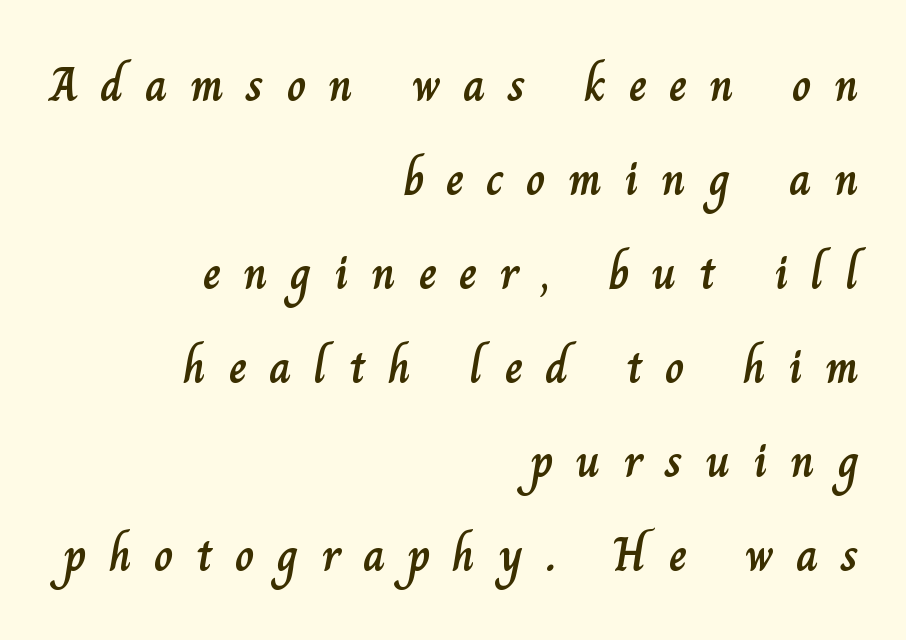
Is this a fixed-width face? No — the glyphs have proportional, varying widths. Letters rest on an invisible, unmarked baseline. A flush-right, rag-left setting is used for this passage. The line texture is sparse and dotted thanks to wide tracking.
